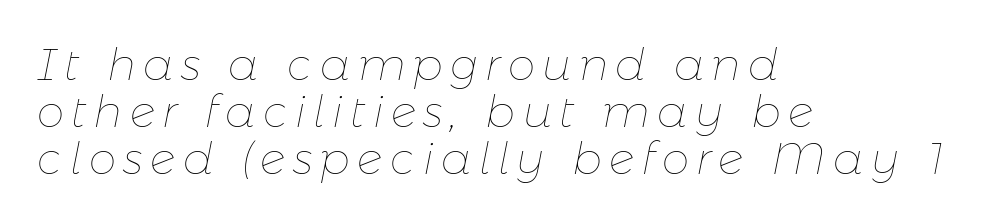
The image shows 44 px thin type, italic (leaning right); set left-aligned, tight line spacing (1.07x), not underlined; low stroke contrast and a medium x-height.
